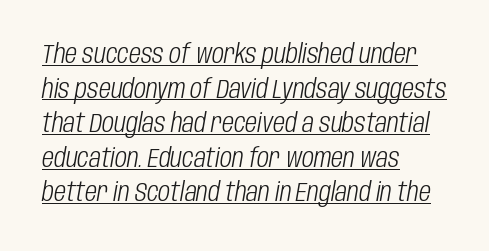
The image shows 26 px text type, italic (leaning right); set left-aligned, normal line spacing (1.33x), normal letter spacing, underlined.
